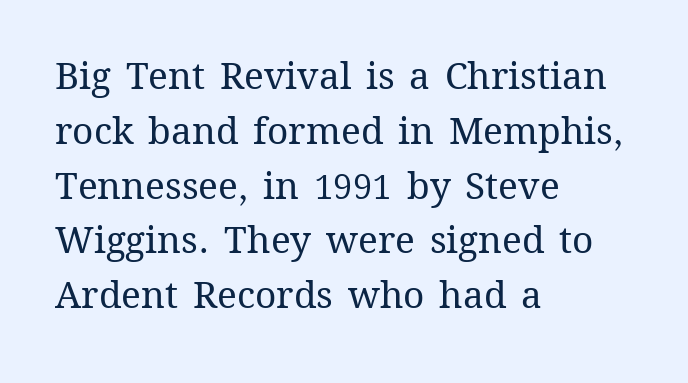
Q: Is the text bold? A: No.
Q: Is the text italic (slanted)? A: No, it is upright.
Q: Is the text underlined? A: No.
Q: How is the paragraph aligned? A: Left-aligned.
Q: Is the spacing between letters normal or unusually wide? A: Normal.
Q: Is the spacing between lines tight, normal or loose? A: Normal.
Q: Width (condensed, normal, or wide)? A: Normal.
Q: Stroke contrast? A: Medium.
Q: x-height? A: Medium.
Q: Monospaced? A: No.
